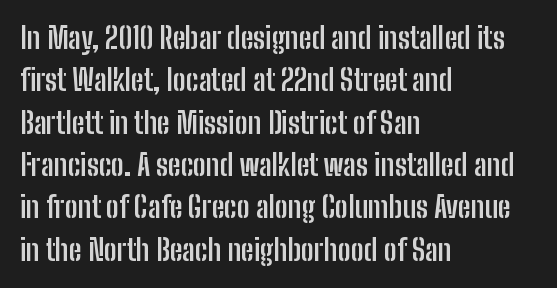
Q: Is the text bold? A: Yes.
Q: Is the text italic (slanted)? A: No, it is upright.
Q: Is the typeface a serif or a sans-serif typeface? A: Sans-serif.
Q: Is the text underlined? A: No.
Q: How is the paragraph aligned? A: Left-aligned.
Q: Is the spacing between letters normal or unusually wide? A: Normal.
Q: Is the spacing between lines tight, normal or loose? A: Normal.
Q: Width (condensed, normal, or wide)? A: Condensed.
Q: Stroke contrast? A: Low.
Q: x-height? A: Medium.
Q: Monospaced? A: No.
